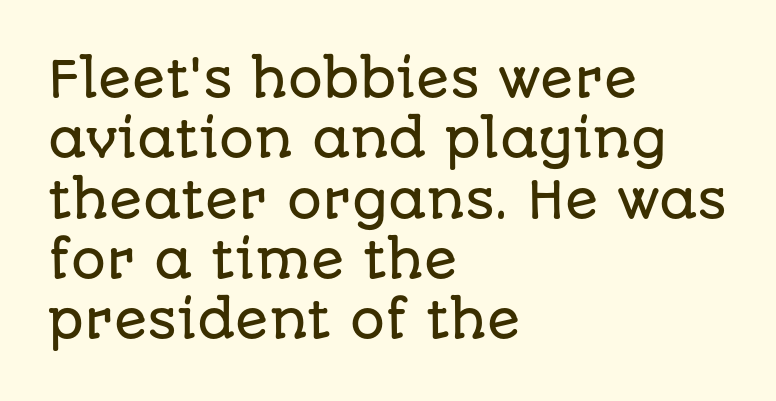
The image shows 49 px sans-serif type, upright; set left-aligned, line spacing 1.23x, normal letter spacing, not underlined; low stroke contrast and a large x-height.
